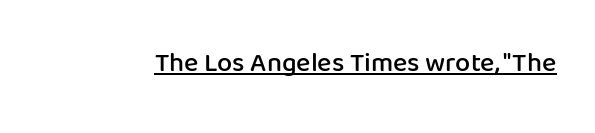
The image shows 27 px text type, upright; set normal letter spacing, underlined.
